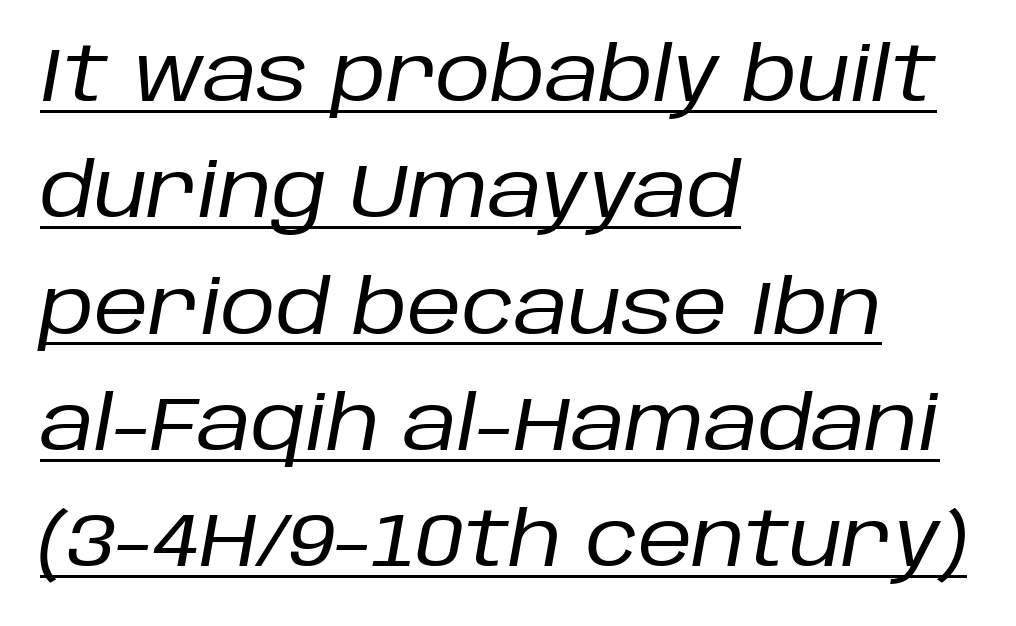
Q: Is the text bold? A: No.
Q: Is the text italic (slanted)? A: Yes, it leans right by about 10 degrees.
Q: Is the text underlined? A: Yes.
Q: How is the paragraph aligned? A: Left-aligned.
Q: Is the spacing between letters normal or unusually wide? A: Normal.
Q: Is the spacing between lines tight, normal or loose? A: Normal.
Q: Width (condensed, normal, or wide)? A: Normal.
Q: Stroke contrast? A: Low.
Q: x-height? A: Large.
Q: Monospaced? A: No.
